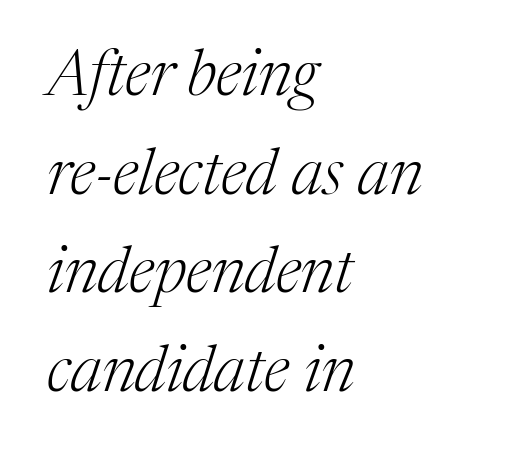
The image shows 64 px light serif type, italic (leaning right); set left-aligned, normal line spacing (1.54x), normal letter spacing, not underlined; medium stroke contrast and a medium x-height.
